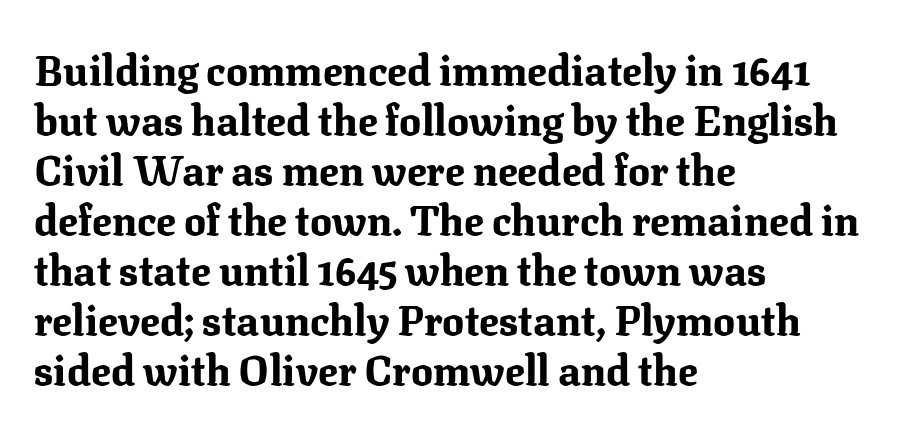
The characters look thick and weighty, a clear bold. What kind of face is this? One with serifs. The setting favours the left margin, as ordinary paragraphs usually do. Default kerning and tracking; the words read as compact shapes.
